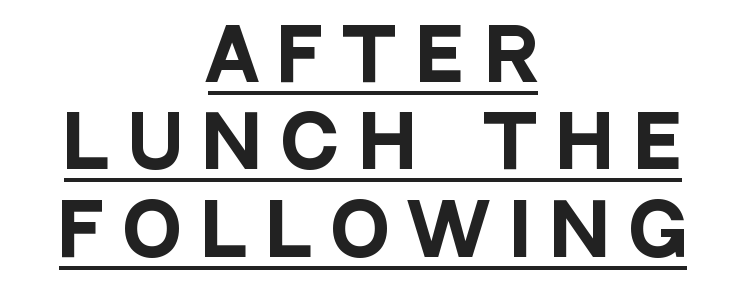
{"serif": "no", "italic": "no", "bold": "yes", "weight": "heavy", "width": "condensed", "stroke_contrast": "low", "x_height": "large", "monospaced": "no", "underline": "yes", "align": "center", "line_spacing": "normal", "line_spacing_ratio": 1.25, "letter_spacing": "wide", "letter_spacing_em": 0.31, "glyph_px": 70}
